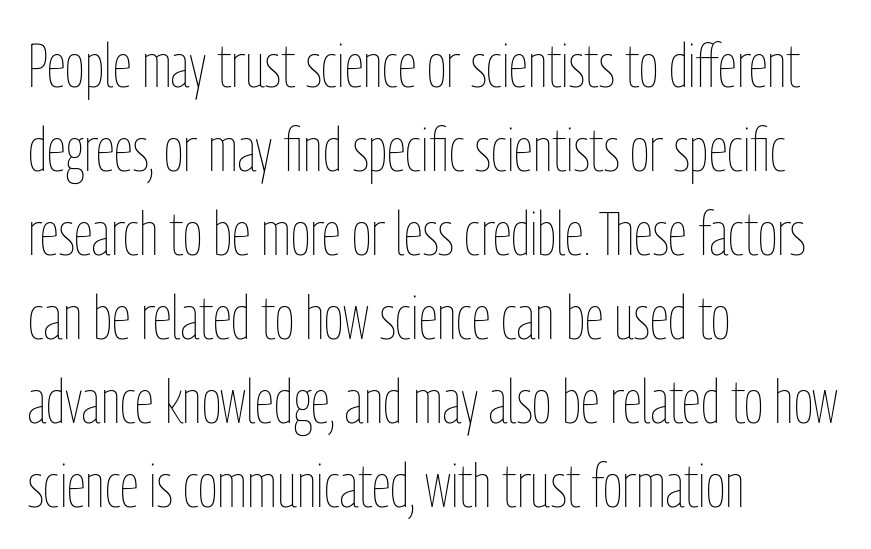
{"italic": "no", "bold": "no", "weight": "thin", "width": "condensed", "stroke_contrast": "low", "x_height": "medium", "monospaced": "no", "underline": "no", "align": "left", "line_spacing": "normal", "line_spacing_ratio": 1.4, "letter_spacing": "normal", "letter_spacing_em": 0.0, "glyph_px": 60}
